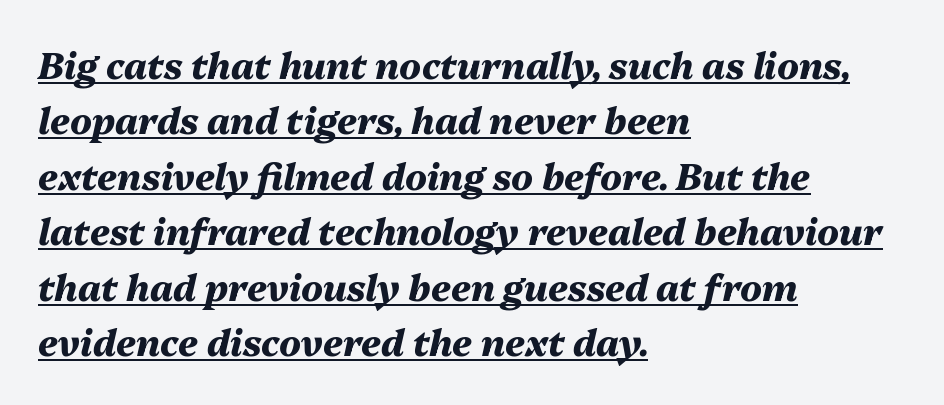
The image shows 36 px heavy type, italic (leaning right); set left-aligned, normal line spacing (1.54x), normal letter spacing, underlined; medium stroke contrast and a medium x-height.
